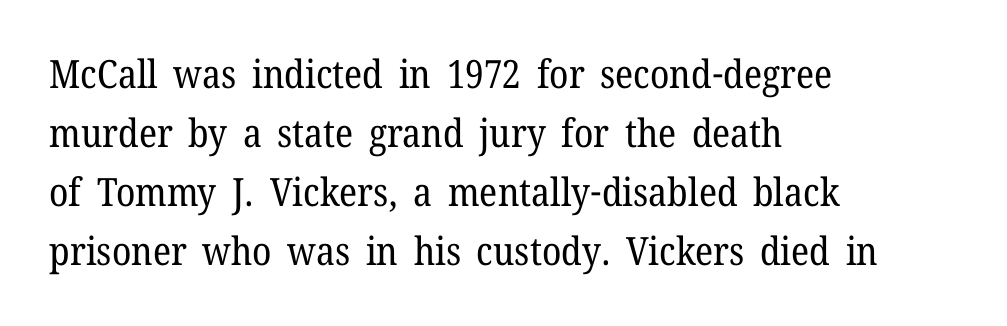
Q: Is the text bold? A: No.
Q: Is the text italic (slanted)? A: No, it is upright.
Q: Is the typeface a serif or a sans-serif typeface? A: Serif.
Q: Is the text underlined? A: No.
Q: How is the paragraph aligned? A: Left-aligned.
Q: Is the spacing between letters normal or unusually wide? A: Normal.
Q: Is the spacing between lines tight, normal or loose? A: Normal.
Q: Width (condensed, normal, or wide)? A: Normal.
Q: Stroke contrast? A: Low.
Q: x-height? A: Medium.
Q: Monospaced? A: No.
